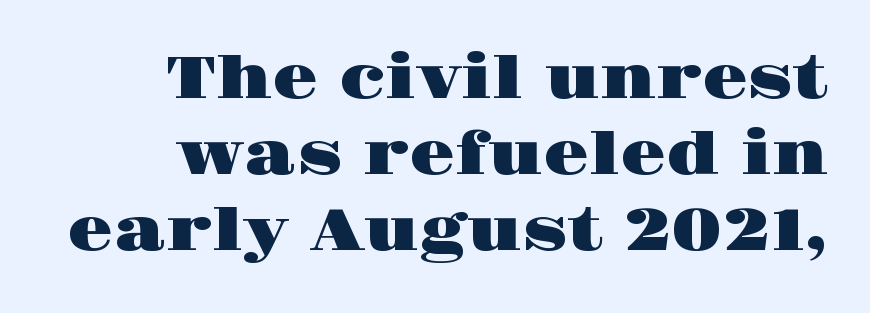
The lines in this sample share a right terminus and differ only in where they begin. Type style note: has serifs. Nope, not italic — everything's standing straight. A bare baseline throughout the passage.
